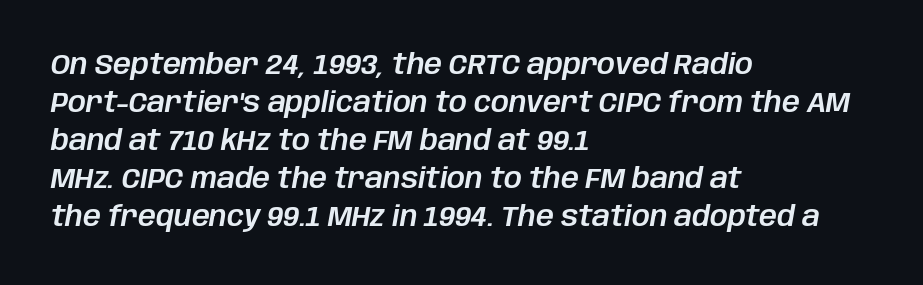
The image shows 28 px text type, italic (leaning right); set left-aligned, normal line spacing (1.36x), normal letter spacing, not underlined; low stroke contrast and a large x-height.
